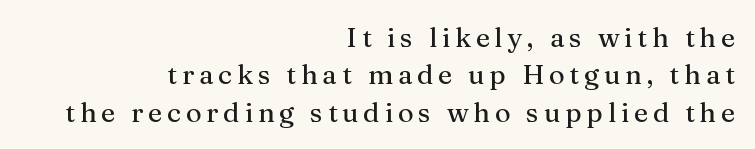
Q: Is the text italic (slanted)? A: No, it is upright.
Q: Is the text underlined? A: No.
Q: How is the paragraph aligned? A: Right-aligned.
Q: Is the spacing between lines tight, normal or loose? A: Normal.
